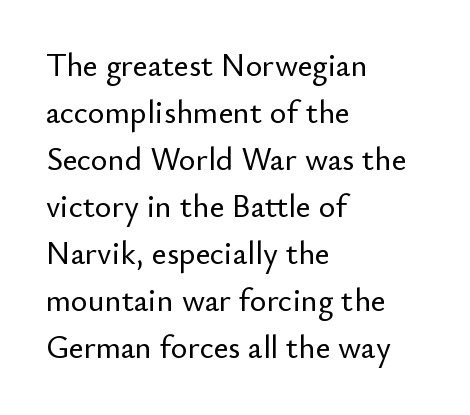
Q: Is the text italic (slanted)? A: No, it is upright.
Q: Is the typeface a serif or a sans-serif typeface? A: Sans-serif.
Q: Is the text underlined? A: No.
Q: How is the paragraph aligned? A: Left-aligned.
Q: Is the spacing between letters normal or unusually wide? A: Normal.
Q: Is the spacing between lines tight, normal or loose? A: Normal.
Q: Width (condensed, normal, or wide)? A: Normal.
Q: Stroke contrast? A: Low.
Q: x-height? A: Small.
Q: Monospaced? A: No.
